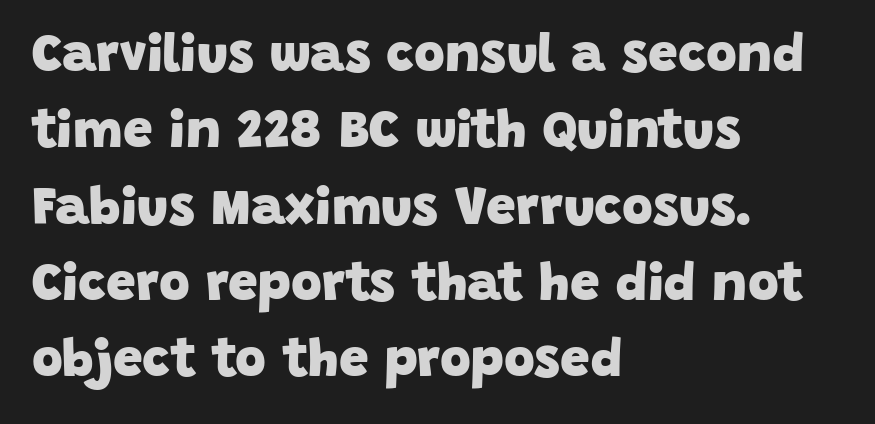
The designer went with a sans here, leaving each stem footless. Do the characters align in a grid? No, the font is proportional. In terms of letterspacing, this is plain default setting. Heavy, bold letterforms. Descenders are the only things crossing below the line. Leftover space on each line is placed entirely after the last word.
